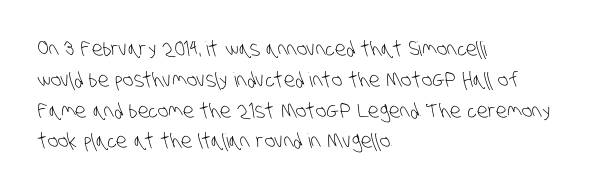
A bare baseline throughout the passage. The line-height multiplier appears to be the usual default. Is the block centered? No — it sits flush against the left margin. The gaps between neighbouring characters are ordinary and unremarkable.
